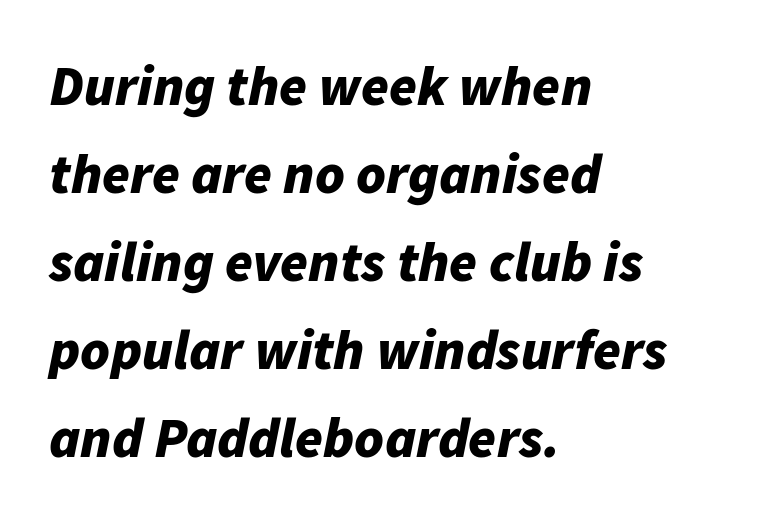
Q: Is the text bold? A: Yes.
Q: Is the text italic (slanted)? A: Yes, it leans right by about 11 degrees.
Q: Is the text underlined? A: No.
Q: How is the paragraph aligned? A: Left-aligned.
Q: Is the spacing between letters normal or unusually wide? A: Normal.
Q: Is the spacing between lines tight, normal or loose? A: Normal.
Q: Width (condensed, normal, or wide)? A: Normal.
Q: Stroke contrast? A: Low.
Q: x-height? A: Medium.
Q: Monospaced? A: No.
